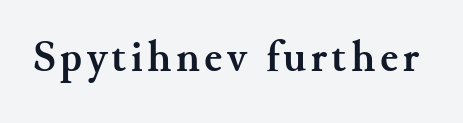
Q: Is the text bold? A: Yes.
Q: Is the text italic (slanted)? A: No, it is upright.
Q: Is the typeface a serif or a sans-serif typeface? A: Serif.
Q: Is the text underlined? A: No.
Q: Width (condensed, normal, or wide)? A: Normal.
Q: Stroke contrast? A: Medium.
Q: x-height? A: Small.
Q: Monospaced? A: No.
